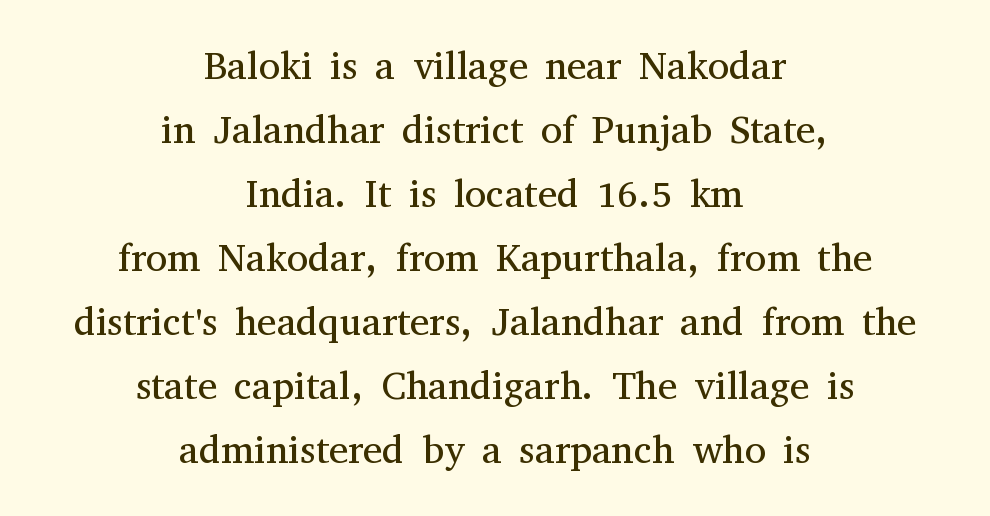
This sample keeps an unexceptional amount of space between lines. Small tapered or slab feet sit at the stroke ends, so this counts as serif. The rag falls on both sides of this text block equally. The cut favours lightness, reaching ordinary text weight at its darkest.
